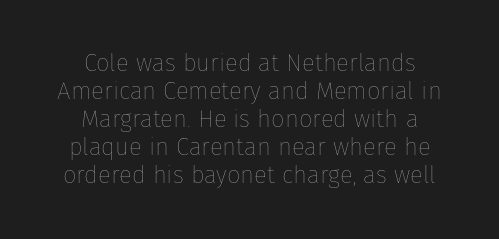
The image shows 24 px text type, upright; set centered, line spacing 1.17x, normal letter spacing, not underlined.
